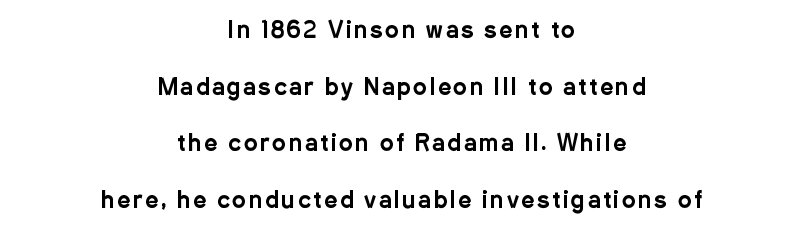
Notice the wide empty band between every row — that's loose leading. Descenders are the only things crossing below the line. When letters stand straight like this, we call the style roman or upright. The paragraph has two soft edges and a firm central axis.
